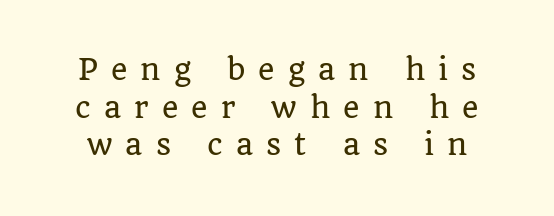
Q: Is the text italic (slanted)? A: No, it is upright.
Q: Is the typeface a serif or a sans-serif typeface? A: Serif.
Q: Is the text underlined? A: No.
Q: Is the spacing between letters normal or unusually wide? A: Unusually wide.
Q: Is the spacing between lines tight, normal or loose? A: Normal.
Q: Width (condensed, normal, or wide)? A: Normal.
Q: Stroke contrast? A: Low.
Q: x-height? A: Large.
Q: Monospaced? A: No.
